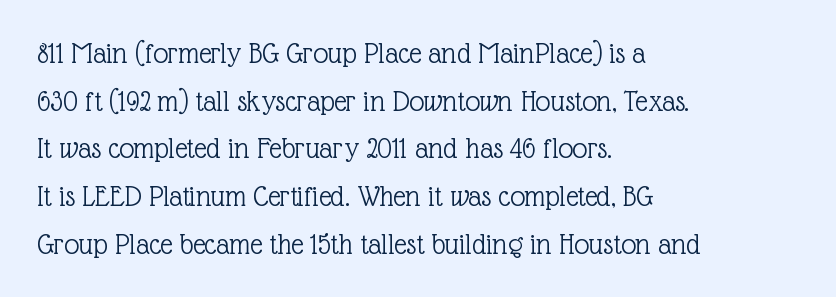
{"serif": "yes", "italic": "no", "bold": "no", "weight": "light", "width": "normal", "x_height": "medium", "monospaced": "no", "underline": "no", "align": "left", "line_spacing": "normal", "line_spacing_ratio": 1.59, "letter_spacing": "normal", "letter_spacing_em": 0.0, "glyph_px": 30}
